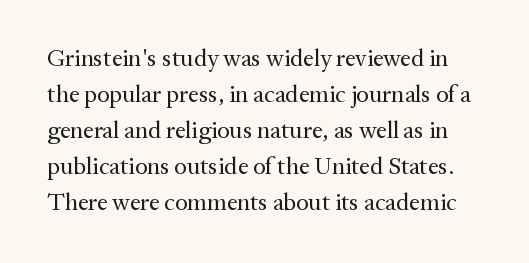
{"italic": "no", "bold": "no", "underline": "no", "line_spacing": "normal", "line_spacing_ratio": 1.5, "letter_spacing": "normal", "letter_spacing_em": 0.0, "glyph_px": 24}
